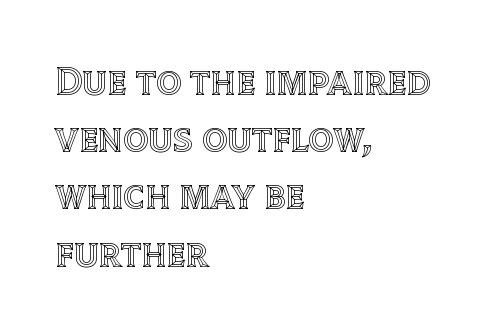
{"italic": "no", "width": "normal", "x_height": "large", "monospaced": "no", "underline": "no", "align": "left", "line_spacing": "normal", "line_spacing_ratio": 1.43, "letter_spacing": "normal", "letter_spacing_em": 0.0, "glyph_px": 40}
